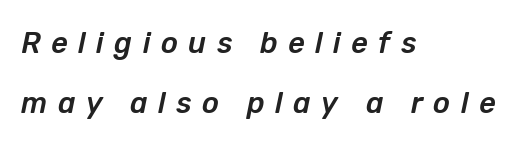
Left-aligned paragraph, ragged on the right. It's the slanting kind of type. You could not count columns in this text — the font is proportionally spaced. The tracking jumps out immediately: characters are airy and widely separated. How would I describe the line gaps? Wide and relaxed. Lines of text with bare space underneath.
